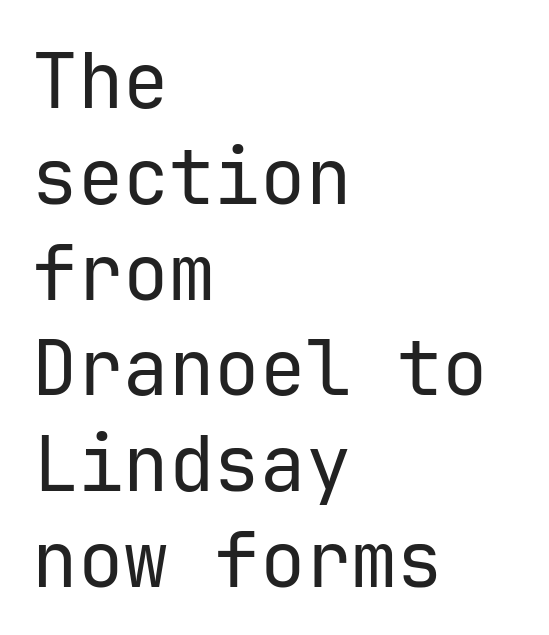
{"serif": "no", "italic": "no", "bold": "no", "weight": "regular", "width": "normal", "stroke_contrast": "low", "x_height": "medium", "monospaced": "yes", "underline": "no", "align": "left", "line_spacing": "normal", "line_spacing_ratio": 1.26, "letter_spacing": "normal", "letter_spacing_em": 0.0, "glyph_px": 76}
